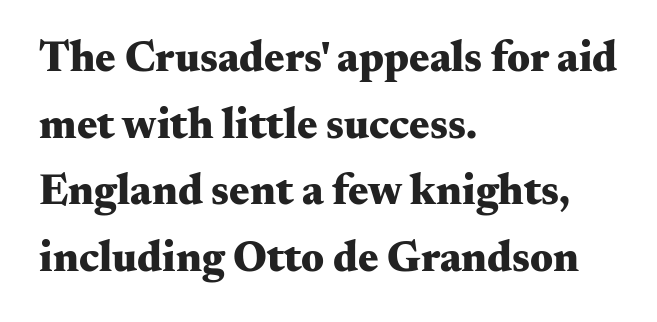
Q: Is the text bold? A: Yes.
Q: Is the text italic (slanted)? A: No, it is upright.
Q: Is the typeface a serif or a sans-serif typeface? A: Serif.
Q: Is the text underlined? A: No.
Q: How is the paragraph aligned? A: Left-aligned.
Q: Is the spacing between letters normal or unusually wide? A: Normal.
Q: Is the spacing between lines tight, normal or loose? A: Normal.
Q: Width (condensed, normal, or wide)? A: Wide.
Q: Stroke contrast? A: Medium.
Q: x-height? A: Small.
Q: Monospaced? A: No.
